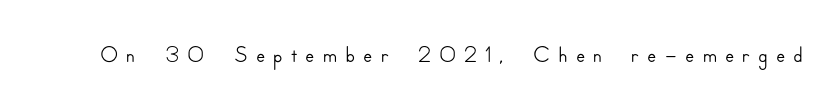
Q: Is the text italic (slanted)? A: No, it is upright.
Q: Is the typeface a serif or a sans-serif typeface? A: Sans-serif.
Q: Is the text underlined? A: No.
Q: Is the spacing between letters normal or unusually wide? A: Unusually wide.
Q: Width (condensed, normal, or wide)? A: Normal.
Q: Stroke contrast? A: Low.
Q: x-height? A: Small.
Q: Monospaced? A: No.
